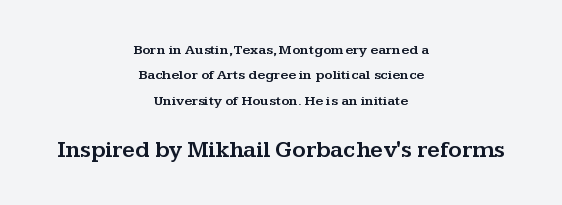
Q: Is the text italic (slanted)? A: No, it is upright.
Q: Is the text underlined? A: No.
Q: How is the paragraph aligned? A: Centered.
Q: Is the spacing between letters normal or unusually wide? A: Normal.
Q: Which block of text is set in a larger size, the first (top) or the second (bottom)? A: The second (bottom) one.
